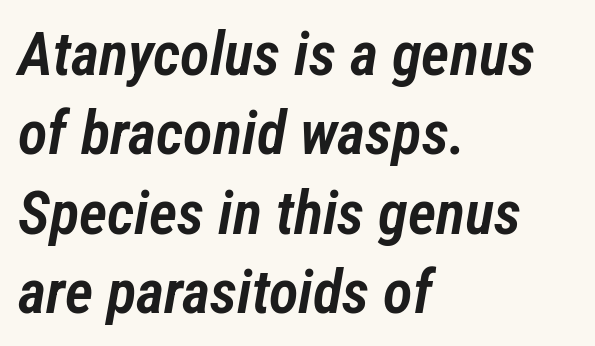
{"italic": "yes", "lean": "right", "slant_degrees": 12, "bold": "semi", "weight": "semibold", "width": "condensed", "stroke_contrast": "low", "x_height": "medium", "monospaced": "no", "underline": "no", "align": "left", "line_spacing": "normal", "line_spacing_ratio": 1.3, "letter_spacing": "normal", "letter_spacing_em": 0.0, "glyph_px": 61}
